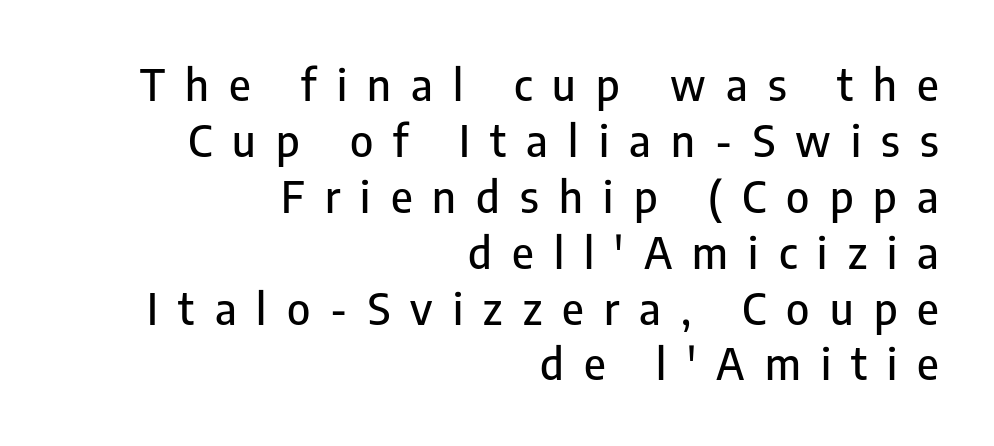
Q: Is the text italic (slanted)? A: No, it is upright.
Q: Is the typeface a serif or a sans-serif typeface? A: Sans-serif.
Q: Is the text underlined? A: No.
Q: How is the paragraph aligned? A: Right-aligned.
Q: Is the spacing between letters normal or unusually wide? A: Unusually wide.
Q: Is the spacing between lines tight, normal or loose? A: Normal.
Q: Width (condensed, normal, or wide)? A: Condensed.
Q: Stroke contrast? A: Low.
Q: x-height? A: Medium.
Q: Monospaced? A: No.
